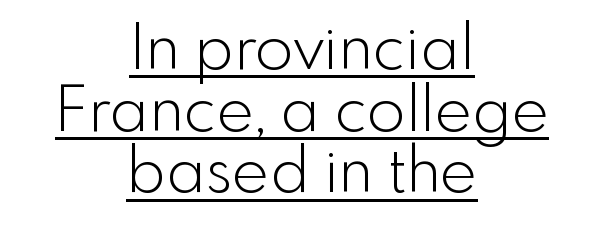
Rows of type sit shoulder to shoulder in the vertical direction. Is the stroke heavy? The answer is a plain regular-or-lighter. The passage is arranged like a title page — every line centered. Each letter keeps its own natural width here, so spacing adapts to shape.
